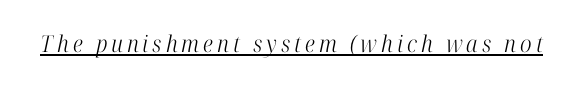
Q: Is the text bold? A: No.
Q: Is the text italic (slanted)? A: Yes, it leans right by about 12 degrees.
Q: Is the text underlined? A: Yes.
